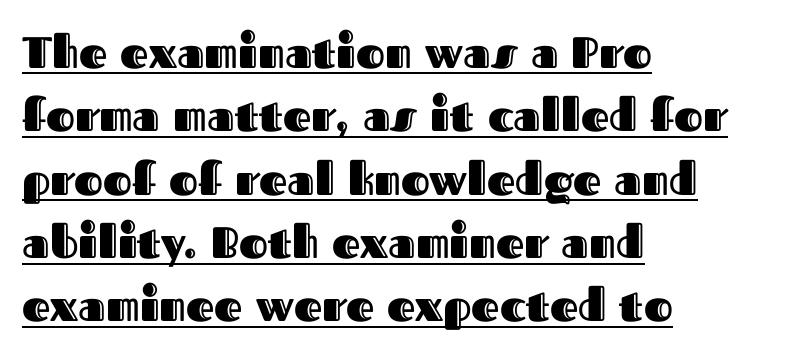
The image shows 44 px text type, upright; set left-aligned, normal line spacing (1.44x), normal letter spacing, underlined; a medium x-height.
